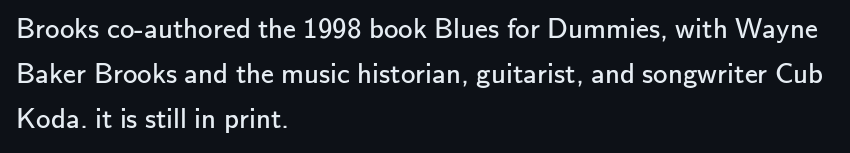
The image shows 29 px regular-weight sans-serif type, upright; set left-aligned, normal line spacing (1.56x), normal letter spacing, not underlined; low stroke contrast and a small x-height.
